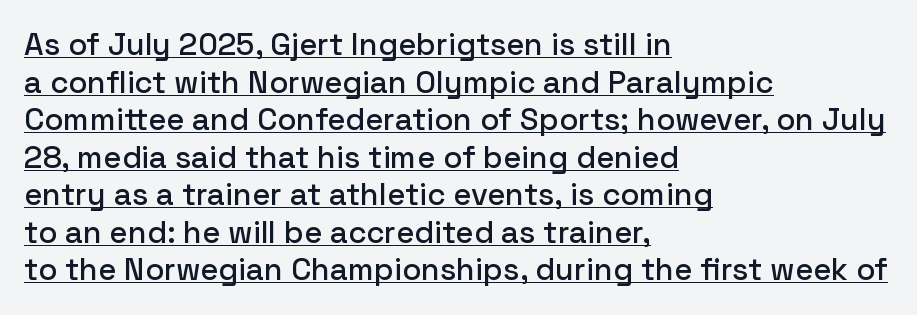
The image shows 31 px sans-serif type, upright; set left-aligned, line spacing 1.21x, normal letter spacing, underlined; low stroke contrast and a medium x-height.
